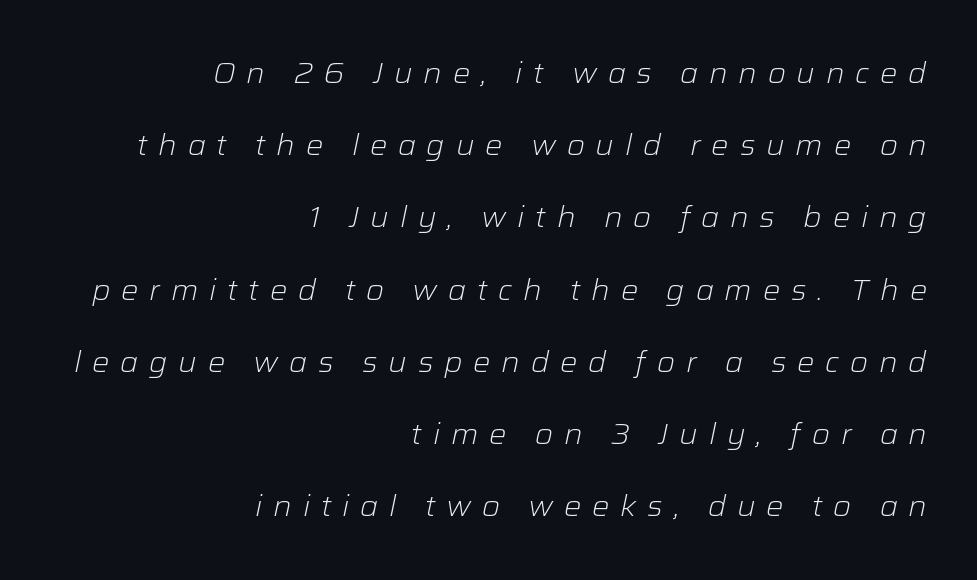
The letters advance in unequal steps, a hallmark of proportional type. The face used here has a pronounced slope to its letters. Which margin do the lines hug? The right one — the left edge is uneven. The gap between lines stays unmarked.
